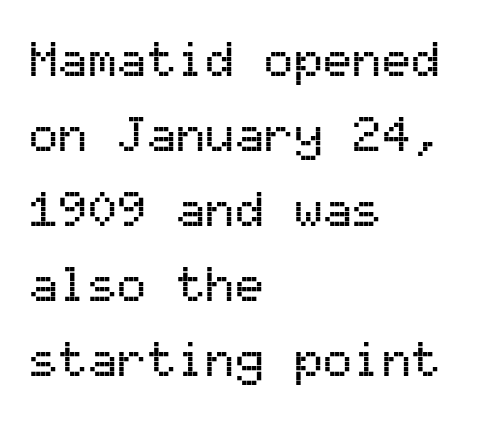
The image shows 49 px sans-serif type, upright, monospaced; set left-aligned, normal line spacing (1.53x), normal letter spacing, not underlined; medium stroke contrast and a medium x-height.
